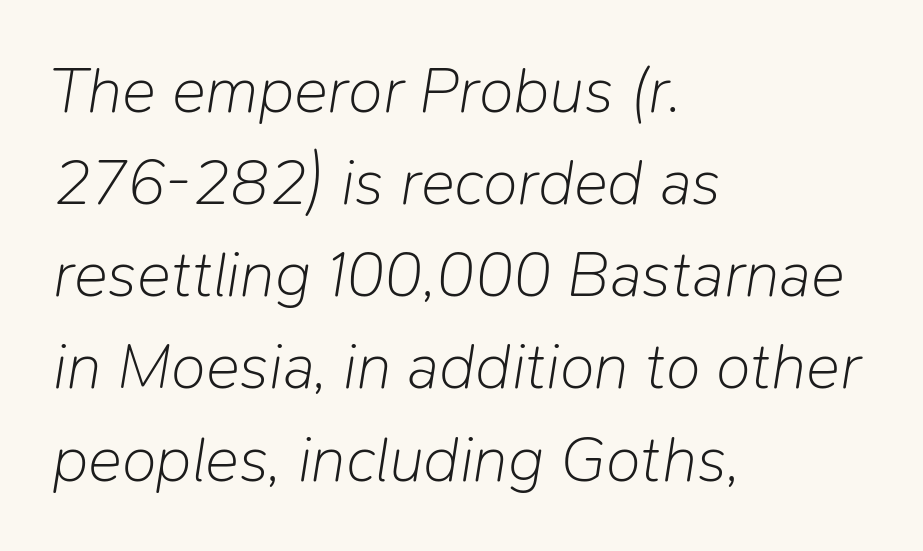
Each word holds together tightly as a unit, with standard inter-letter gaps. Underline: absent. Looks like regular typesetting: each glyph gets only the width it needs. The typesetting does not lean heavy: it is not bold. Casual observation: everything's shoved over to the left.
